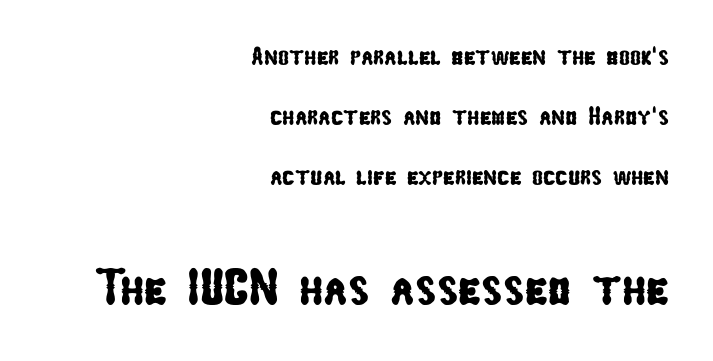
If you measured baseline to baseline, you'd find a long distance. Decoration check: the copy has no underline. Reading down the block, your eye finds every line finishing at a fixed right position. These lines are rendered in a variable-pitch font. Check where the strokes stop: nothing finishes them off — pure sans.
